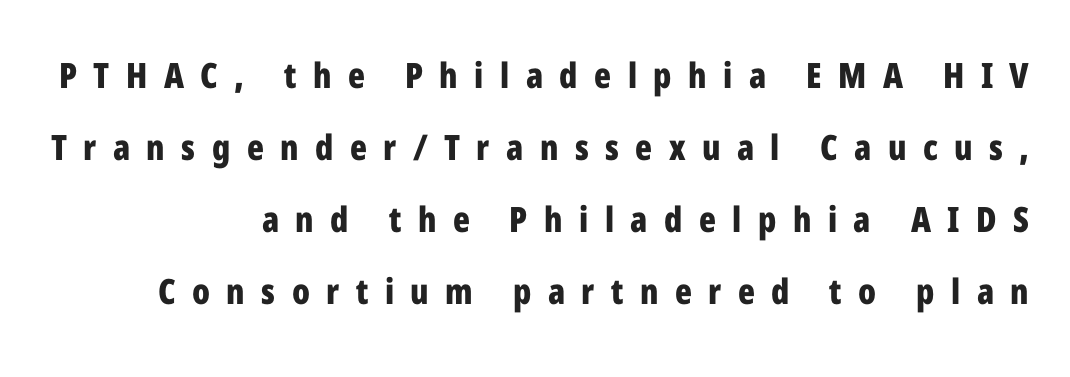
The image shows 35 px bold, condensed sans-serif type, upright; set right-aligned, loose line spacing (2.06x), unusually wide letter spacing (+0.47 em), not underlined; low stroke contrast and a medium x-height.
